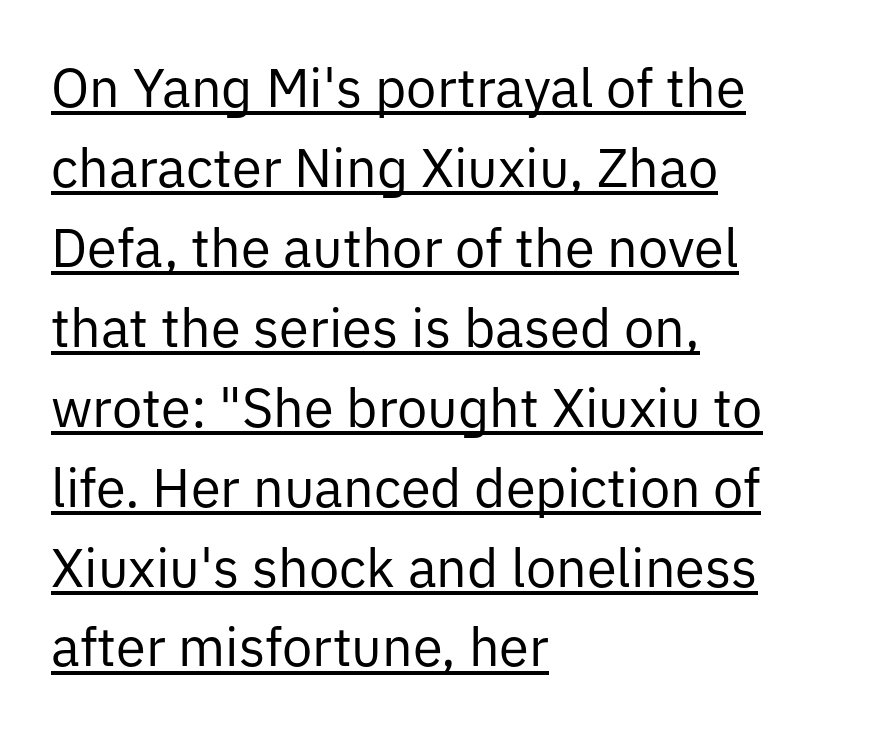
{"serif": "no", "italic": "no", "bold": "no", "weight": "regular", "width": "normal", "stroke_contrast": "low", "x_height": "medium", "monospaced": "no", "underline": "yes", "align": "left", "line_spacing": "normal", "line_spacing_ratio": 1.48, "letter_spacing": "normal", "letter_spacing_em": 0.0, "glyph_px": 54}
